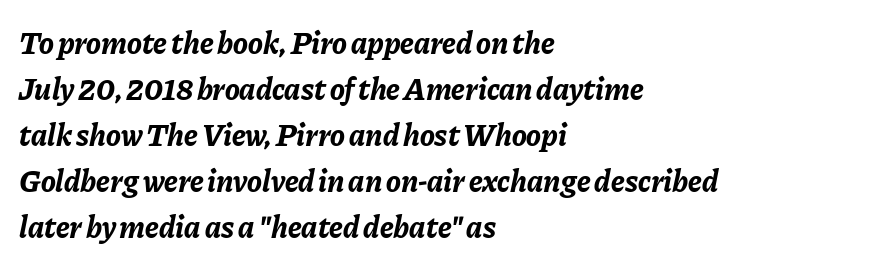
The image shows 31 px bold type, italic (leaning right); set left-aligned, normal line spacing (1.48x), normal letter spacing, not underlined; low stroke contrast and a medium x-height.
